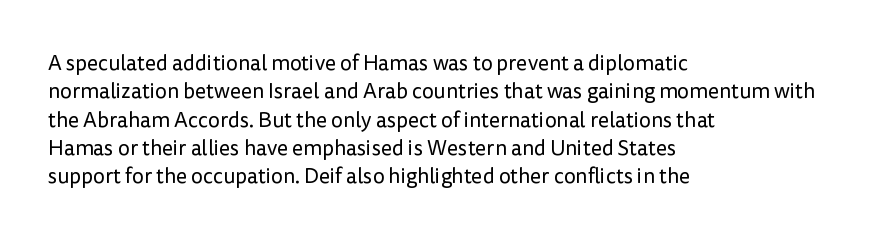
Q: Is the text bold? A: No.
Q: Is the text italic (slanted)? A: No, it is upright.
Q: Is the text underlined? A: No.
Q: How is the paragraph aligned? A: Left-aligned.
Q: Is the spacing between letters normal or unusually wide? A: Normal.
Q: Is the spacing between lines tight, normal or loose? A: Normal.
